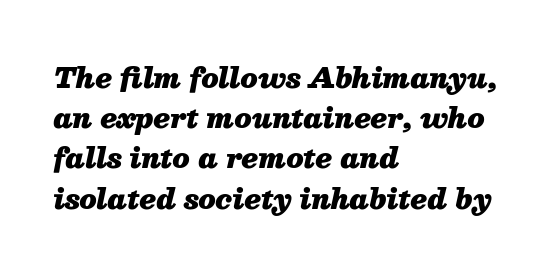
The image shows 27 px bold type, italic (leaning right); set left-aligned, normal line spacing (1.49x), normal letter spacing, not underlined.
